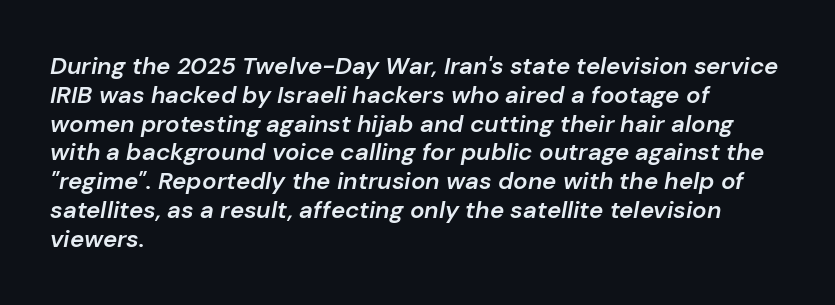
Q: Is the text bold? A: Semi-bold.
Q: Is the text italic (slanted)? A: Yes, it leans right by about 10 degrees.
Q: Is the text underlined? A: No.
Q: How is the paragraph aligned? A: Left-aligned.
Q: Is the spacing between letters normal or unusually wide? A: Normal.
